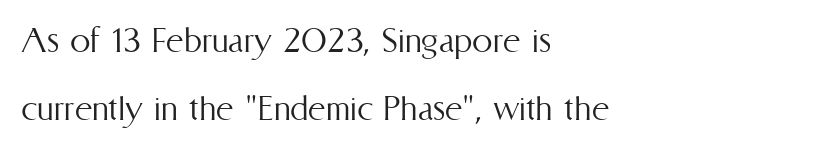
Q: Is the text bold? A: No.
Q: Is the text italic (slanted)? A: No, it is upright.
Q: Is the text underlined? A: No.
Q: How is the paragraph aligned? A: Left-aligned.
Q: Is the spacing between letters normal or unusually wide? A: Normal.
Q: Is the spacing between lines tight, normal or loose? A: Normal.
Q: Width (condensed, normal, or wide)? A: Condensed.
Q: Stroke contrast? A: Medium.
Q: x-height? A: Medium.
Q: Monospaced? A: No.
